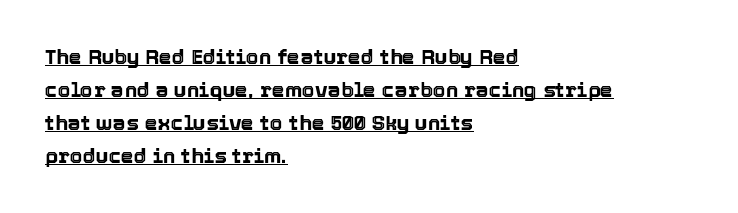
The image shows 21 px text type, upright; set left-aligned, normal line spacing (1.57x), normal letter spacing, underlined.
